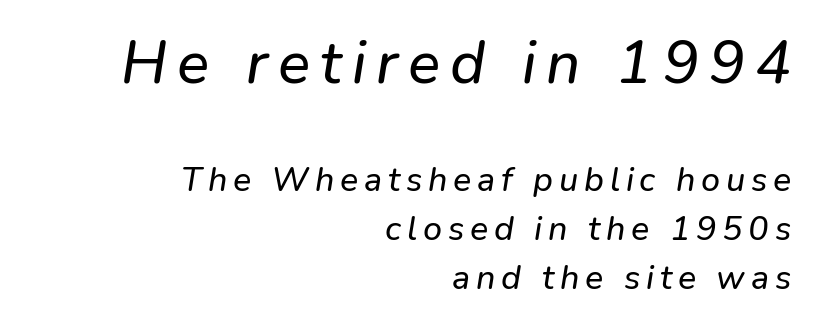
The image shows 60 px sans-serif type; set right-aligned, normal line spacing (1.44x), not underlined; the first (top) block is 1.76x larger; low stroke contrast and a medium x-height.
